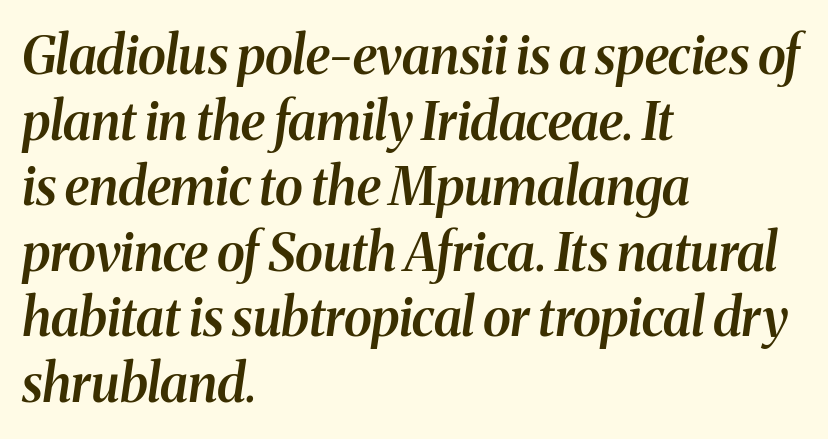
Q: Is the text bold? A: Semi-bold.
Q: Is the text italic (slanted)? A: Yes, it leans right by about 8 degrees.
Q: Is the typeface a serif or a sans-serif typeface? A: Serif.
Q: Is the text underlined? A: No.
Q: How is the paragraph aligned? A: Left-aligned.
Q: Is the spacing between letters normal or unusually wide? A: Normal.
Q: Is the spacing between lines tight, normal or loose? A: Normal.
Q: Width (condensed, normal, or wide)? A: Normal.
Q: Stroke contrast? A: Medium.
Q: x-height? A: Medium.
Q: Monospaced? A: No.
